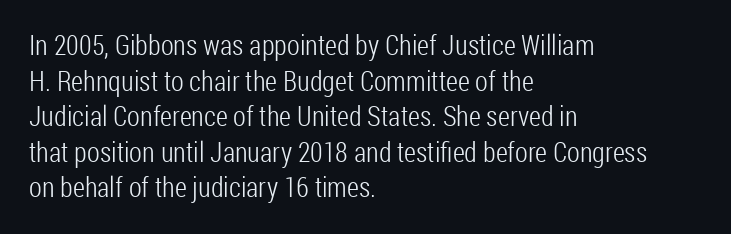
The image shows 28 px light, condensed sans-serif type, upright; set left-aligned, normal line spacing (1.27x), normal letter spacing, not underlined; low stroke contrast and a medium x-height.
